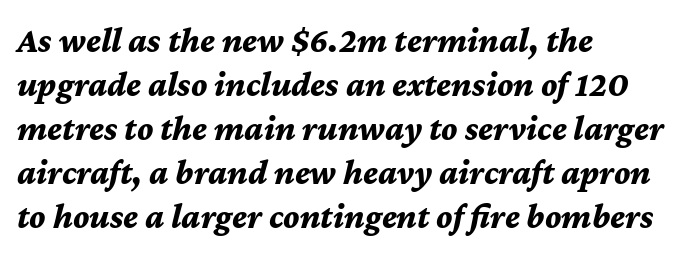
Q: Is the text bold? A: Yes.
Q: Is the text italic (slanted)? A: Yes, it leans right by about 12 degrees.
Q: Is the text underlined? A: No.
Q: How is the paragraph aligned? A: Left-aligned.
Q: Is the spacing between letters normal or unusually wide? A: Normal.
Q: Is the spacing between lines tight, normal or loose? A: Normal.
Q: Width (condensed, normal, or wide)? A: Normal.
Q: Stroke contrast? A: Medium.
Q: x-height? A: Medium.
Q: Monospaced? A: No.
